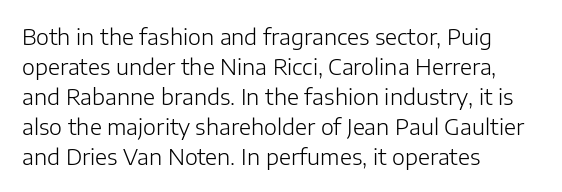
Reading down the column, the eye jumps a familiar distance to each next line. Left-aligned paragraph, ragged on the right. Check under the words: just untouched page. Nope, not italic — everything's standing straight.
